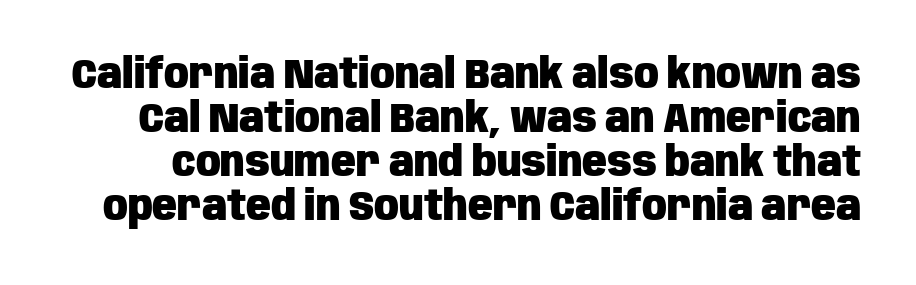
{"serif": "no", "italic": "no", "bold": "yes", "weight": "heavy", "width": "condensed", "stroke_contrast": "low", "x_height": "large", "monospaced": "no", "underline": "no", "line_spacing": "tight", "line_spacing_ratio": 1.07, "letter_spacing": "normal", "letter_spacing_em": 0.0, "glyph_px": 41}
